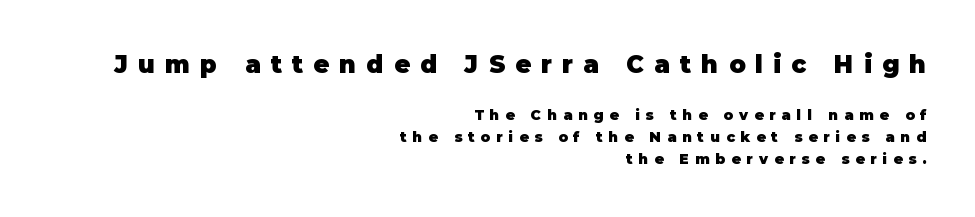
{"italic": "no", "bold": "yes", "underline": "no", "align": "right", "line_spacing": "normal", "line_spacing_ratio": 1.57, "letter_spacing": "wide", "letter_spacing_em": 0.43, "larger_block": "first", "size_ratio": 1.71, "glyph_px": 24}
